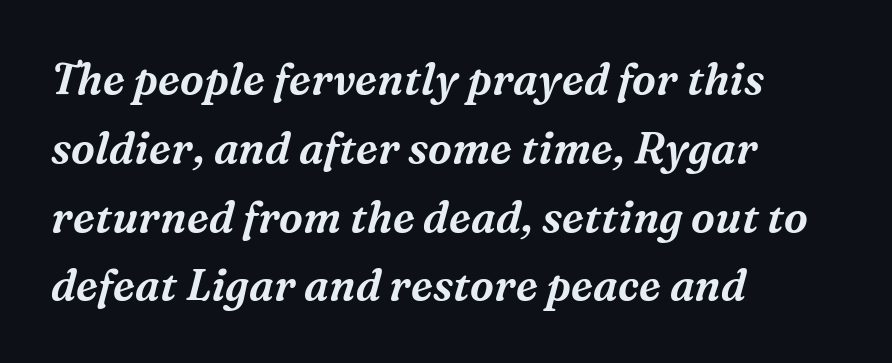
Regular leading. Inter-character spacing is left at the font's built-in metrics. Words float on clear page, feet unadorned. Where is the straight margin? On the left.
